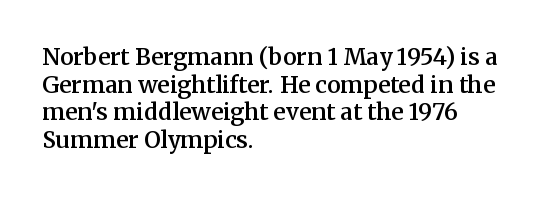
One-word summary of the alignment: left. The strokes are fattened partway — semibold, not bold. The letters stand straight up with perfectly vertical stems. The tracking reads as untouched default to a designer's eye.
